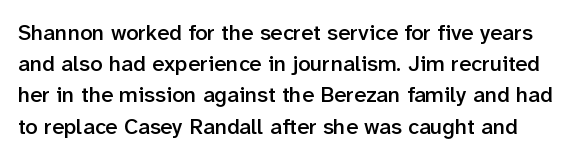
Q: Is the text bold? A: Semi-bold.
Q: Is the text italic (slanted)? A: No, it is upright.
Q: Is the text underlined? A: No.
Q: Is the spacing between letters normal or unusually wide? A: Normal.
Q: Is the spacing between lines tight, normal or loose? A: Normal.
